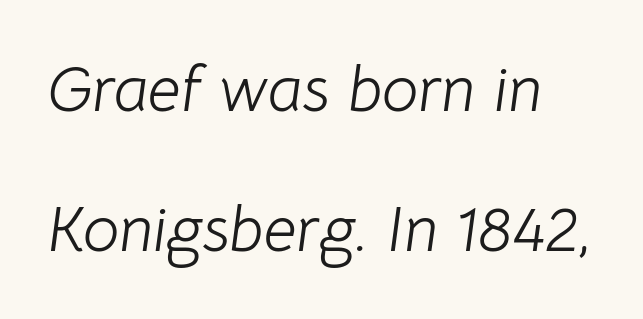
Q: Is the text bold? A: No.
Q: Is the text italic (slanted)? A: Yes, it leans right by about 8 degrees.
Q: Is the text underlined? A: No.
Q: Is the spacing between letters normal or unusually wide? A: Normal.
Q: Is the spacing between lines tight, normal or loose? A: Loose.
Q: Width (condensed, normal, or wide)? A: Normal.
Q: Stroke contrast? A: Low.
Q: x-height? A: Medium.
Q: Monospaced? A: No.
